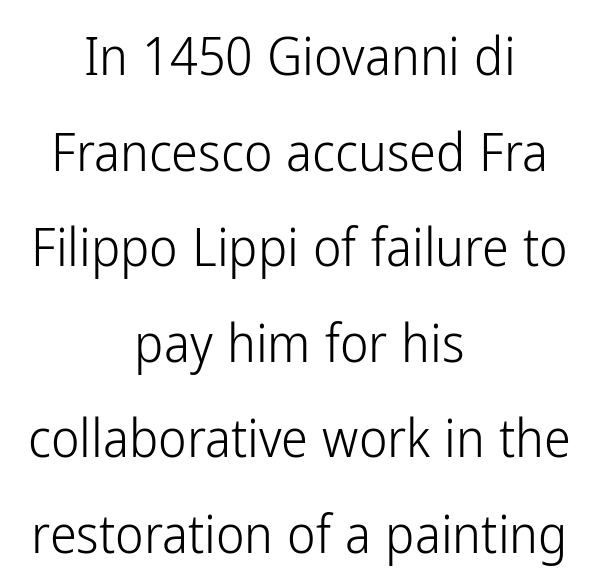
{"serif": "no", "italic": "no", "bold": "no", "weight": "light", "width": "condensed", "stroke_contrast": "low", "x_height": "medium", "monospaced": "no", "underline": "no", "align": "center", "line_spacing_ratio": 1.77, "letter_spacing": "normal", "letter_spacing_em": 0.0, "glyph_px": 54}
